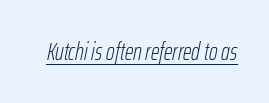
The image shows 24 px text type, italic (leaning right); set normal letter spacing, underlined.
